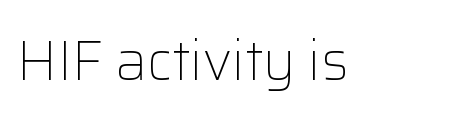
Think of a printed novel: that variable character pitch is what you see here. The typesetting does not lean heavy: it is not bold. A sans-serif font was chosen for this passage. Rendered with straight, roman letterforms. Caption: standard tracking, unaltered.
